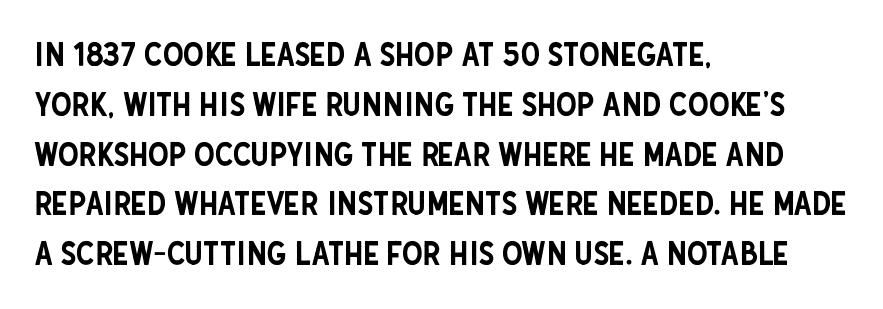
Q: Is the text italic (slanted)? A: No, it is upright.
Q: Is the typeface a serif or a sans-serif typeface? A: Sans-serif.
Q: Is the text underlined? A: No.
Q: How is the paragraph aligned? A: Left-aligned.
Q: Is the spacing between letters normal or unusually wide? A: Normal.
Q: Is the spacing between lines tight, normal or loose? A: Normal.
Q: Width (condensed, normal, or wide)? A: Condensed.
Q: Stroke contrast? A: Low.
Q: x-height? A: Large.
Q: Monospaced? A: No.
